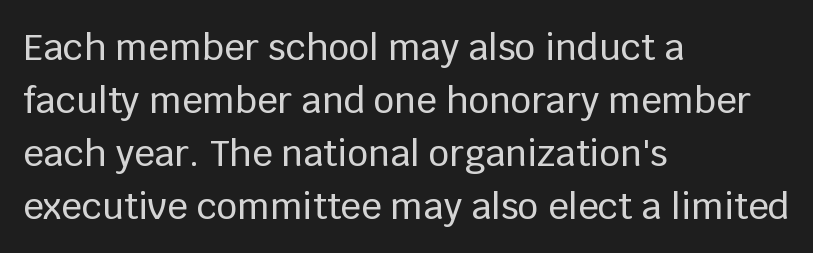
This rendering uses left alignment, leaving the right contour irregular. A roman cut, with each character standing at attention. The typeface chosen for these lines omits serifs. Beneath every word, the page is bare. Vertically, the passage feels balanced, rows spaced as you'd expect. Do the characters align in a grid? No, the font is proportional.
